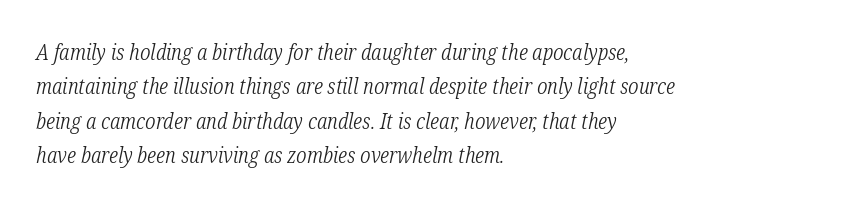
Q: Is the text bold? A: No.
Q: Is the text italic (slanted)? A: Yes, it leans right by about 12 degrees.
Q: Is the text underlined? A: No.
Q: How is the paragraph aligned? A: Left-aligned.
Q: Is the spacing between letters normal or unusually wide? A: Normal.
Q: Is the spacing between lines tight, normal or loose? A: Normal.
